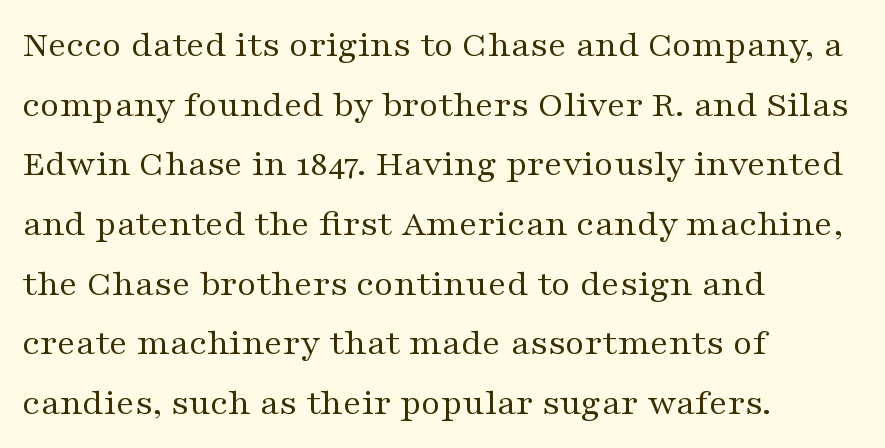
Does extra space separate the letters? No, they use regular spacing. Note: serifs present on the glyphs. Ordinary non-slanted type is in use. Vertical stems look standard width or narrower in stroke.
